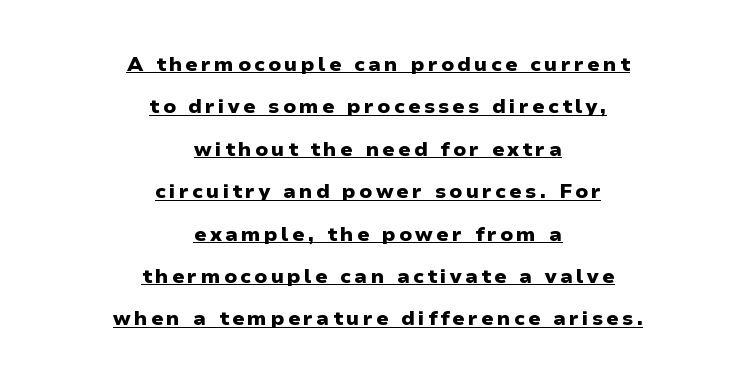
The image shows 20 px bold type, upright; set centered, loose line spacing (2.12x), underlined.
